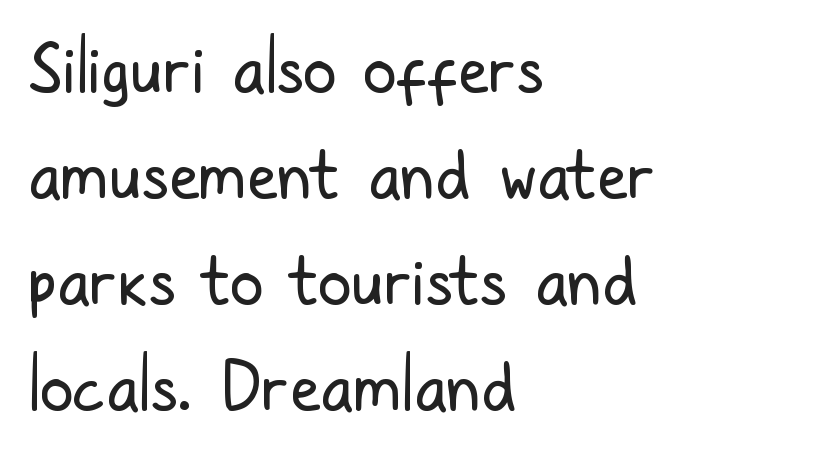
Q: Is the text bold? A: No.
Q: Is the text italic (slanted)? A: No, it is upright.
Q: Is the typeface a serif or a sans-serif typeface? A: Sans-serif.
Q: Is the text underlined? A: No.
Q: How is the paragraph aligned? A: Left-aligned.
Q: Is the spacing between letters normal or unusually wide? A: Normal.
Q: Is the spacing between lines tight, normal or loose? A: Normal.
Q: Width (condensed, normal, or wide)? A: Condensed.
Q: Stroke contrast? A: Low.
Q: x-height? A: Medium.
Q: Monospaced? A: No.
